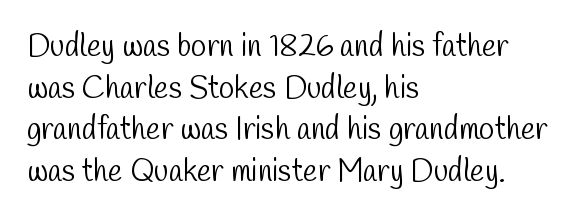
The image shows 31 px light, condensed sans-serif type; set left-aligned, normal line spacing (1.34x), normal letter spacing, not underlined; low stroke contrast and a medium x-height.
